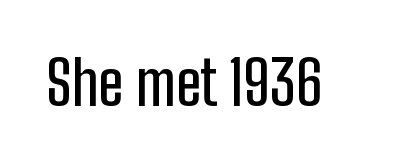
Q: Is the text italic (slanted)? A: No, it is upright.
Q: Is the typeface a serif or a sans-serif typeface? A: Sans-serif.
Q: Is the text underlined? A: No.
Q: Is the spacing between letters normal or unusually wide? A: Normal.
Q: Width (condensed, normal, or wide)? A: Condensed.
Q: Stroke contrast? A: Low.
Q: x-height? A: Medium.
Q: Monospaced? A: No.
